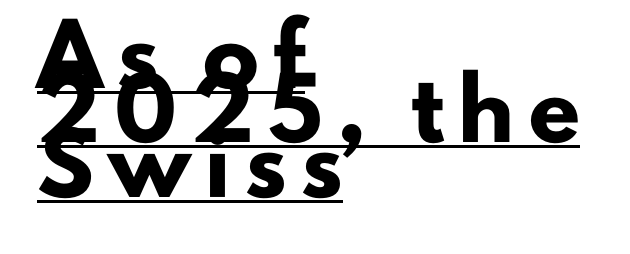
{"serif": "no", "italic": "no", "bold": "yes", "weight": "heavy", "width": "normal", "stroke_contrast": "low", "x_height": "small", "monospaced": "no", "underline": "yes", "align": "left", "line_spacing": "tight", "line_spacing_ratio": 0.97, "letter_spacing": "wide", "letter_spacing_em": 0.26, "glyph_px": 56}
